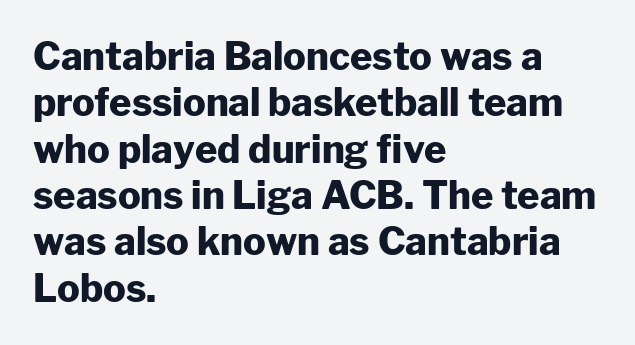
Q: Is the text bold? A: Yes.
Q: Is the text italic (slanted)? A: No, it is upright.
Q: Is the typeface a serif or a sans-serif typeface? A: Sans-serif.
Q: Is the text underlined? A: No.
Q: How is the paragraph aligned? A: Left-aligned.
Q: Is the spacing between letters normal or unusually wide? A: Normal.
Q: Width (condensed, normal, or wide)? A: Normal.
Q: Stroke contrast? A: Low.
Q: x-height? A: Medium.
Q: Monospaced? A: No.
